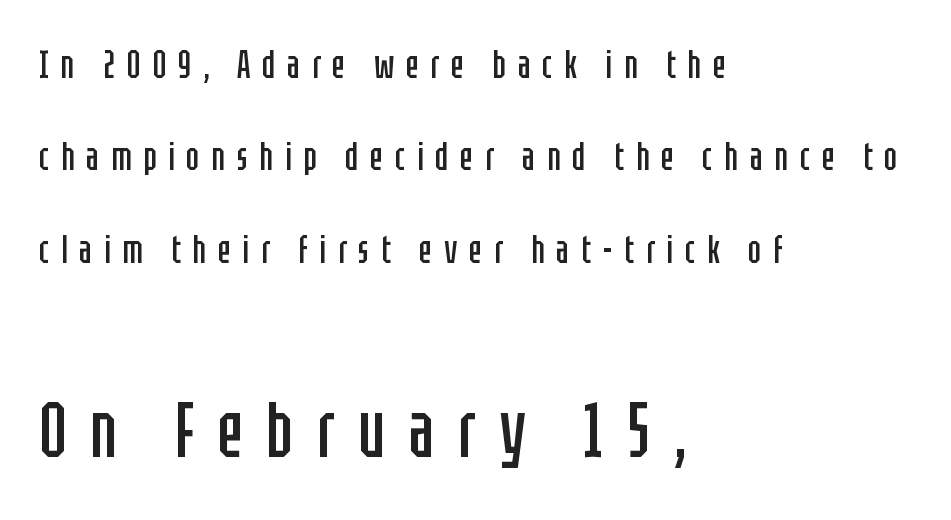
The image shows 78 px regular-weight, condensed sans-serif type, upright; set left-aligned, loose line spacing (2.37x), unusually wide letter spacing (+0.3 em), not underlined; the second (bottom) block is 2.0x larger; low stroke contrast and a large x-height.
